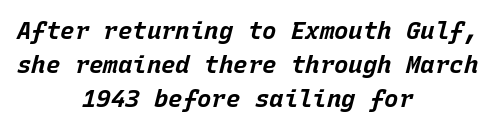
The image shows 24 px bold type, italic (leaning right); set centered, normal line spacing (1.42x), normal letter spacing, not underlined.
